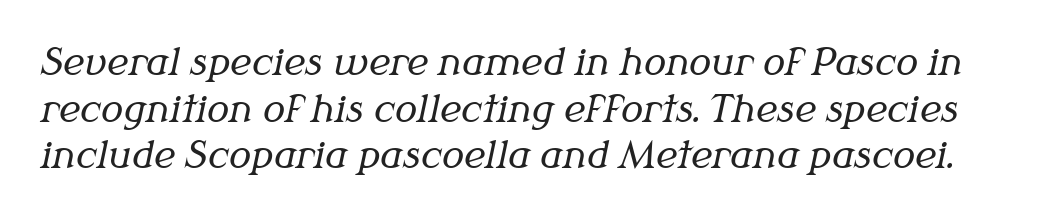
Q: Is the text bold? A: No.
Q: Is the text italic (slanted)? A: Yes, it leans right by about 12 degrees.
Q: Is the typeface a serif or a sans-serif typeface? A: Serif.
Q: Is the text underlined? A: No.
Q: Is the spacing between letters normal or unusually wide? A: Normal.
Q: Is the spacing between lines tight, normal or loose? A: Normal.
Q: Width (condensed, normal, or wide)? A: Normal.
Q: Stroke contrast? A: Medium.
Q: x-height? A: Medium.
Q: Monospaced? A: No.
